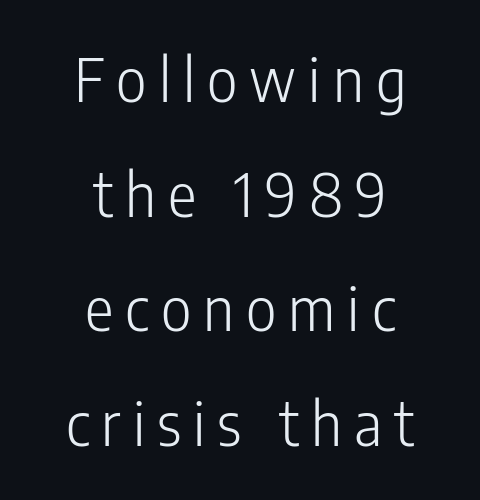
{"serif": "no", "italic": "no", "bold": "no", "weight": "light", "width": "condensed", "stroke_contrast": "low", "x_height": "medium", "monospaced": "no", "underline": "no", "align": "center", "line_spacing": "loose", "line_spacing_ratio": 1.91, "letter_spacing": "wide", "letter_spacing_em": 0.2, "glyph_px": 60}
